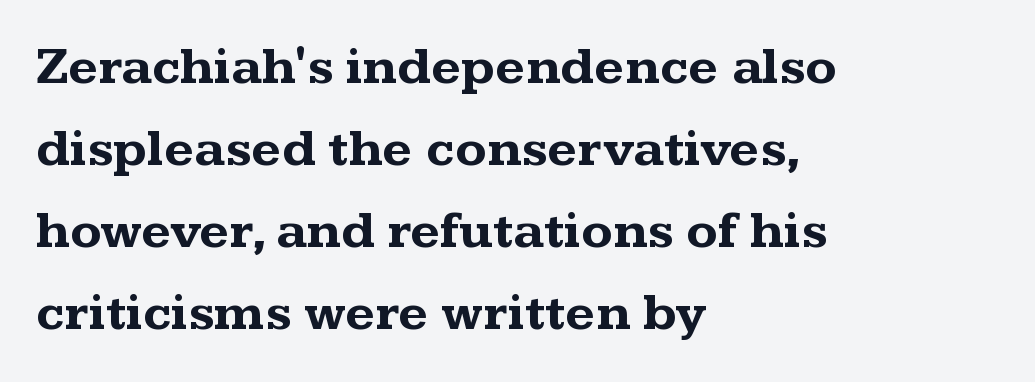
The image shows 52 px bold, wide serif type, upright; set left-aligned, normal line spacing (1.58x), normal letter spacing, not underlined; medium stroke contrast and a medium x-height.
